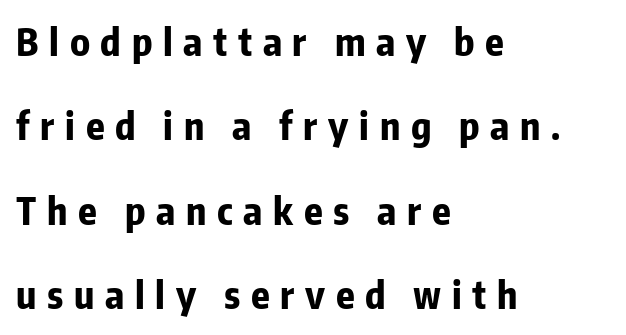
Q: Is the text bold? A: Yes.
Q: Is the text italic (slanted)? A: No, it is upright.
Q: Is the typeface a serif or a sans-serif typeface? A: Sans-serif.
Q: Is the text underlined? A: No.
Q: How is the paragraph aligned? A: Left-aligned.
Q: Is the spacing between letters normal or unusually wide? A: Unusually wide.
Q: Is the spacing between lines tight, normal or loose? A: Loose.
Q: Width (condensed, normal, or wide)? A: Condensed.
Q: Stroke contrast? A: Low.
Q: x-height? A: Medium.
Q: Monospaced? A: No.
